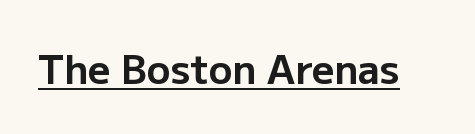
{"serif": "no", "italic": "no", "bold": "yes", "weight": "bold", "width": "normal", "stroke_contrast": "low", "x_height": "medium", "monospaced": "no", "underline": "yes", "letter_spacing": "normal", "letter_spacing_em": 0.0, "glyph_px": 39}
